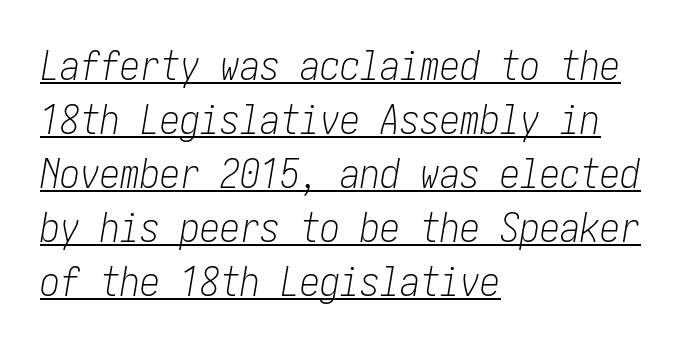
The image shows 40 px light, condensed type, italic (leaning right); set left-aligned, normal line spacing (1.35x), normal letter spacing, underlined; low stroke contrast and a medium x-height.
